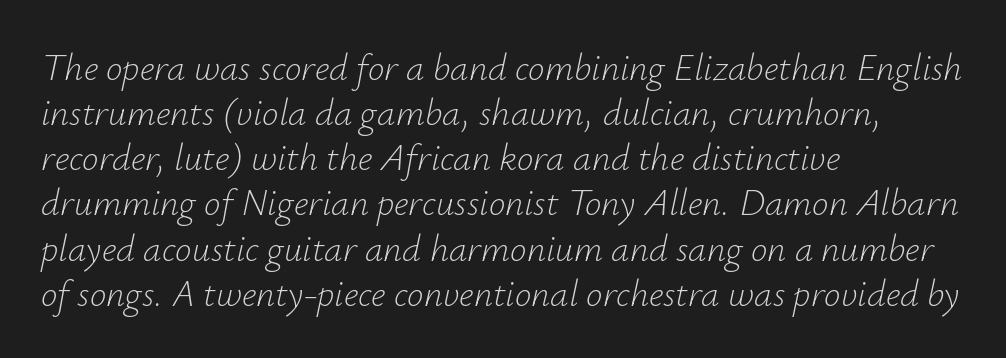
The image shows 37 px light type, italic (leaning right); set left-aligned, line spacing 1.22x, normal letter spacing, not underlined; low stroke contrast and a small x-height.
